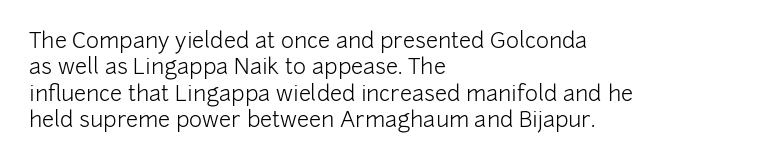
This sample uses an upright cut, with every glyph sitting square on the baseline. Underlining? Definitely not there. Heaviness? Minimal to ordinary, like unemphasized prose. Short note: letters normally spaced. Where is the straight margin? On the left.
